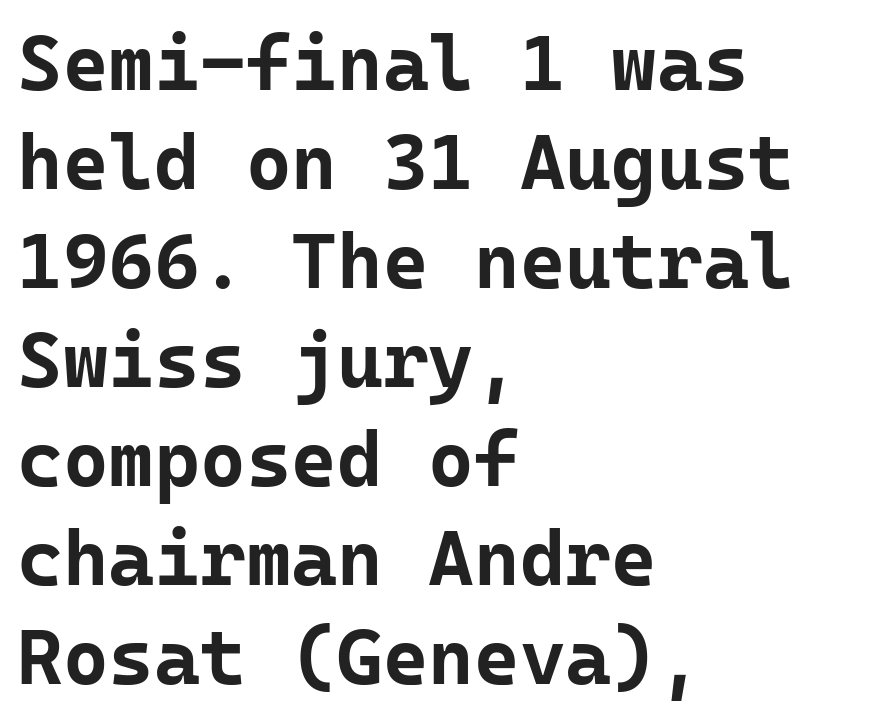
{"serif": "no", "italic": "no", "bold": "yes", "weight": "bold", "width": "normal", "stroke_contrast": "low", "x_height": "medium", "monospaced": "yes", "underline": "no", "align": "left", "line_spacing": "normal", "line_spacing_ratio": 1.27, "letter_spacing": "normal", "letter_spacing_em": 0.0, "glyph_px": 78}
